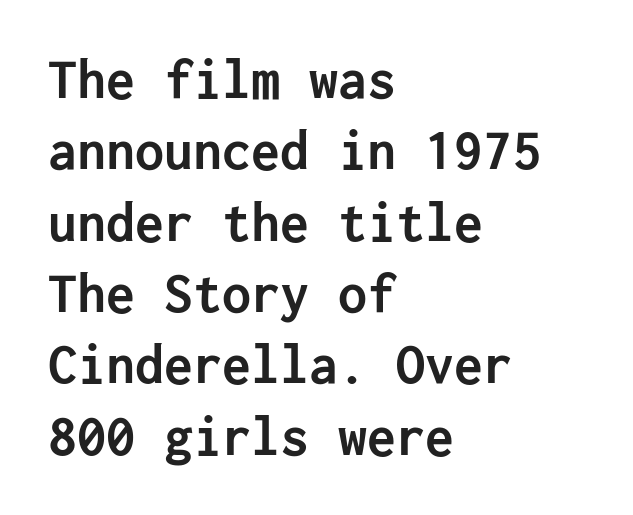
Q: Is the text bold? A: Yes.
Q: Is the text italic (slanted)? A: No, it is upright.
Q: Is the typeface a serif or a sans-serif typeface? A: Sans-serif.
Q: Is the text underlined? A: No.
Q: How is the paragraph aligned? A: Left-aligned.
Q: Is the spacing between letters normal or unusually wide? A: Normal.
Q: Width (condensed, normal, or wide)? A: Normal.
Q: Stroke contrast? A: Low.
Q: x-height? A: Medium.
